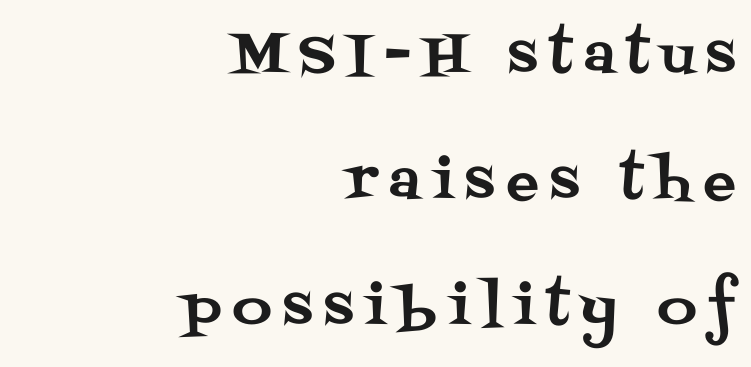
Quick note: interline space is abundant. Words appear elongated and porous because spacing is wide. Varying glyph widths throughout — classic text-font behaviour. Does the copy run flush right? Yes — the right margin is perfectly even. It's the straight-up-and-down kind of type. Underlining? Definitely not there.
